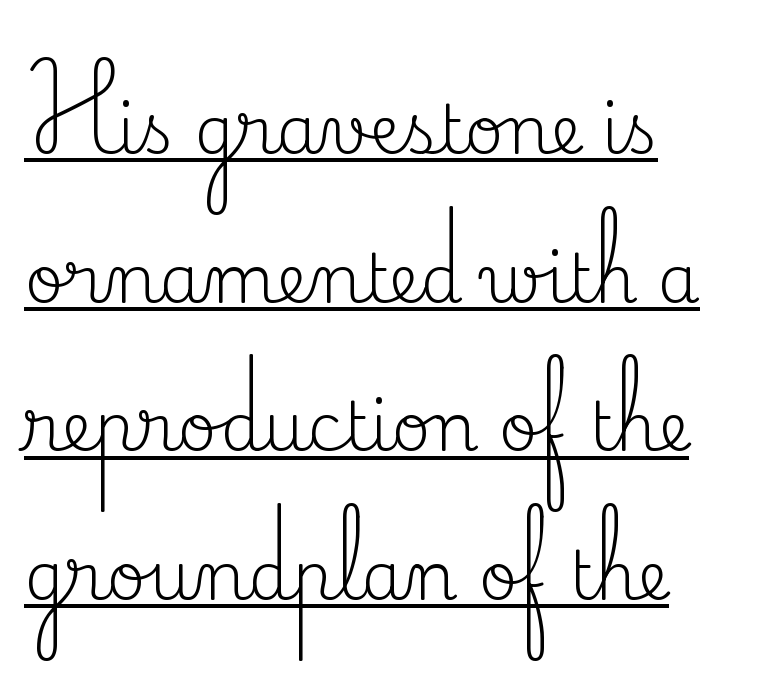
Q: Is the text bold? A: No.
Q: Is the text italic (slanted)? A: No, it is upright.
Q: Is the typeface a serif or a sans-serif typeface? A: Serif.
Q: Is the text underlined? A: Yes.
Q: How is the paragraph aligned? A: Left-aligned.
Q: Is the spacing between letters normal or unusually wide? A: Normal.
Q: Is the spacing between lines tight, normal or loose? A: Loose.
Q: Width (condensed, normal, or wide)? A: Normal.
Q: Stroke contrast? A: Medium.
Q: x-height? A: Small.
Q: Monospaced? A: No.
